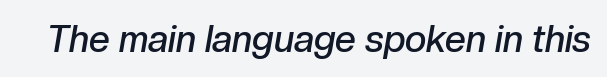
Q: Is the text bold? A: Semi-bold.
Q: Is the text italic (slanted)? A: Yes, it leans right by about 10 degrees.
Q: Is the text underlined? A: No.
Q: Is the spacing between letters normal or unusually wide? A: Normal.
Q: Width (condensed, normal, or wide)? A: Normal.
Q: Stroke contrast? A: Low.
Q: x-height? A: Medium.
Q: Monospaced? A: No.
